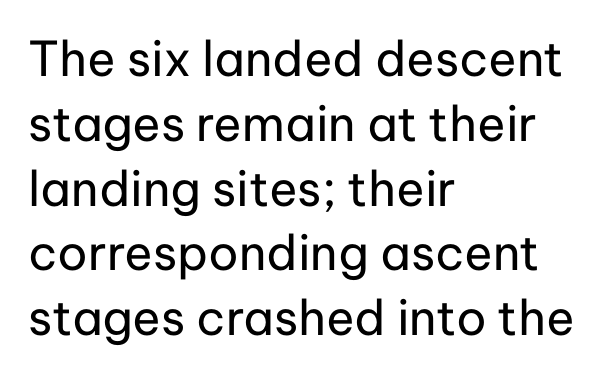
{"serif": "no", "italic": "no", "bold": "no", "weight": "regular", "width": "normal", "stroke_contrast": "low", "x_height": "medium", "monospaced": "no", "underline": "no", "align": "left", "line_spacing": "normal", "line_spacing_ratio": 1.35, "letter_spacing": "normal", "letter_spacing_em": 0.0, "glyph_px": 48}
